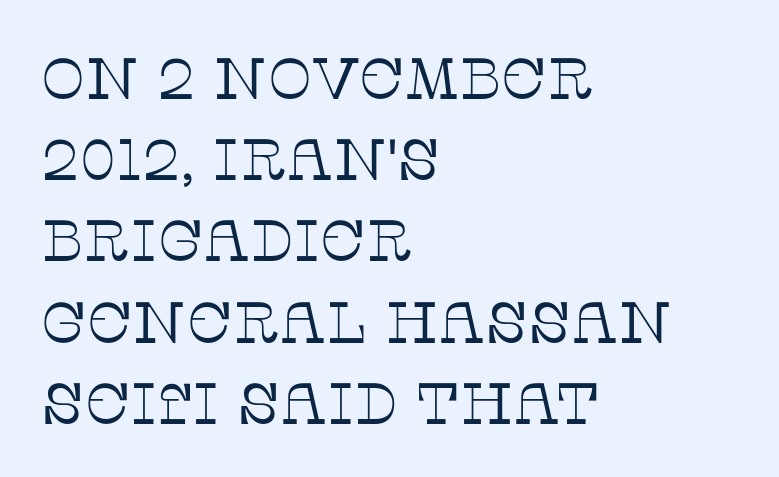
The lettering stays uniformly vertical, giving the passage a roman look. This sample has the flowing, uneven cadence of proportional lettering. Letters rest on an invisible, unmarked baseline. Unbolded letterforms with no extra heft.
